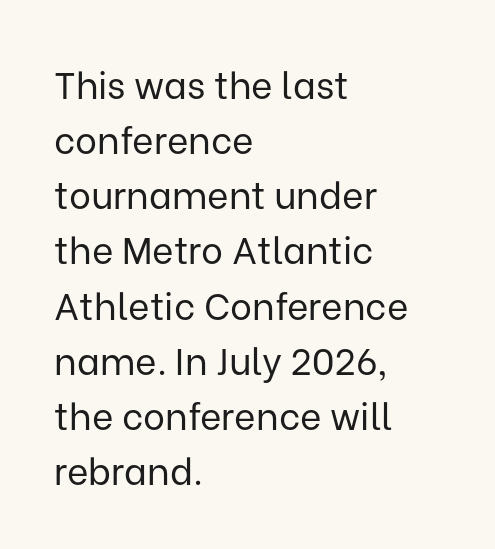
Q: Is the text bold? A: No.
Q: Is the text italic (slanted)? A: No, it is upright.
Q: Is the typeface a serif or a sans-serif typeface? A: Sans-serif.
Q: Is the text underlined? A: No.
Q: How is the paragraph aligned? A: Left-aligned.
Q: Is the spacing between letters normal or unusually wide? A: Normal.
Q: Is the spacing between lines tight, normal or loose? A: Normal.
Q: Width (condensed, normal, or wide)? A: Normal.
Q: Stroke contrast? A: Low.
Q: x-height? A: Medium.
Q: Monospaced? A: No.
